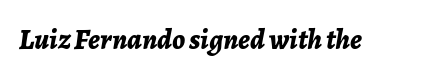
Each row of text sits above clean, open space. The text carries the slant typical of an italic or oblique font. You could not count columns in this text — the font is proportionally spaced. The characters look thick and weighty, a clear bold.
